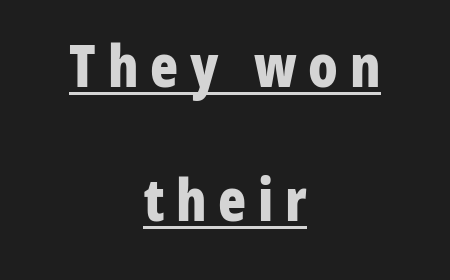
Q: Is the text bold? A: Yes.
Q: Is the text italic (slanted)? A: No, it is upright.
Q: Is the typeface a serif or a sans-serif typeface? A: Sans-serif.
Q: Is the text underlined? A: Yes.
Q: How is the paragraph aligned? A: Centered.
Q: Is the spacing between letters normal or unusually wide? A: Unusually wide.
Q: Is the spacing between lines tight, normal or loose? A: Loose.
Q: Width (condensed, normal, or wide)? A: Condensed.
Q: Stroke contrast? A: Low.
Q: x-height? A: Medium.
Q: Monospaced? A: No.
